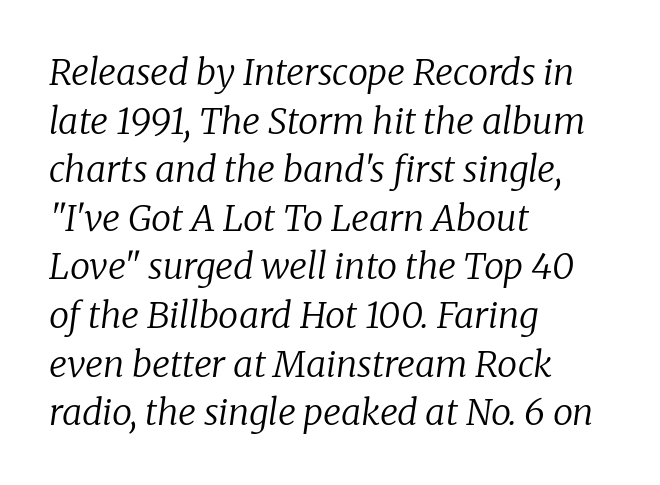
Inter-character spacing is left at the font's built-in metrics. Italic? Definitely — the glyphs are oblique. Are there feet on the stems? There are — it's a serif. A normal amount of white space separates one row of letters from the next.
